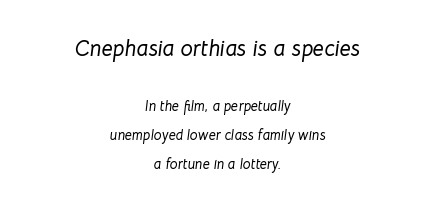
The image shows 22 px text type, italic (leaning right); set centered, loose line spacing (2.07x), normal letter spacing, not underlined; the first (top) block is 1.57x larger.
